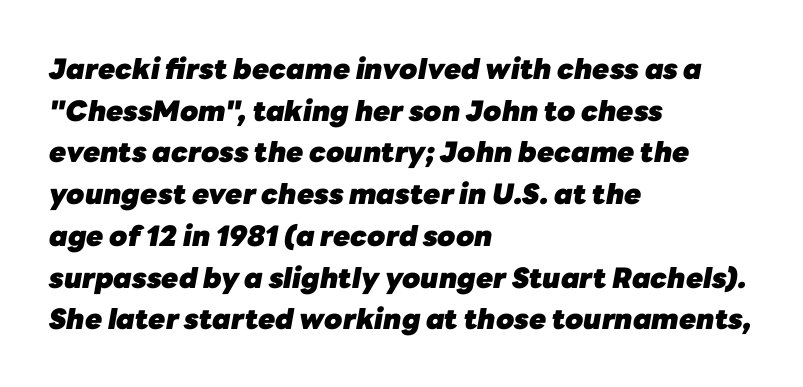
Q: Is the text bold? A: Yes.
Q: Is the text italic (slanted)? A: Yes, it leans right by about 10 degrees.
Q: Is the text underlined? A: No.
Q: How is the paragraph aligned? A: Left-aligned.
Q: Is the spacing between letters normal or unusually wide? A: Normal.
Q: Is the spacing between lines tight, normal or loose? A: Normal.
Q: Width (condensed, normal, or wide)? A: Normal.
Q: Stroke contrast? A: Low.
Q: x-height? A: Medium.
Q: Monospaced? A: No.
